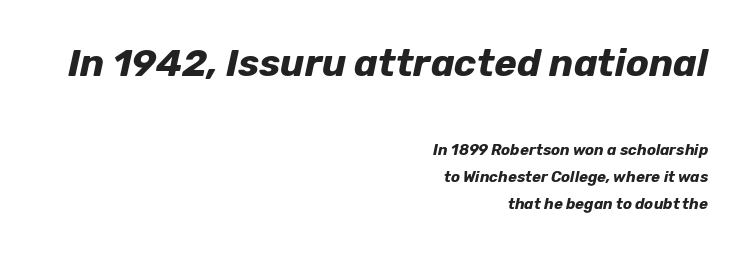
The image shows 38 px bold type, italic (leaning right); set right-aligned, line spacing 1.82x, normal letter spacing, not underlined; the first (top) block is 2.53x larger; low stroke contrast and a medium x-height.
